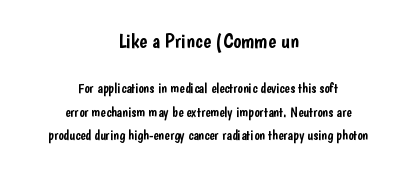
{"italic": "no", "underline": "no", "align": "center", "line_spacing": "normal", "line_spacing_ratio": 1.65, "letter_spacing": "normal", "letter_spacing_em": 0.0, "larger_block": "first", "size_ratio": 1.5, "glyph_px": 21}
